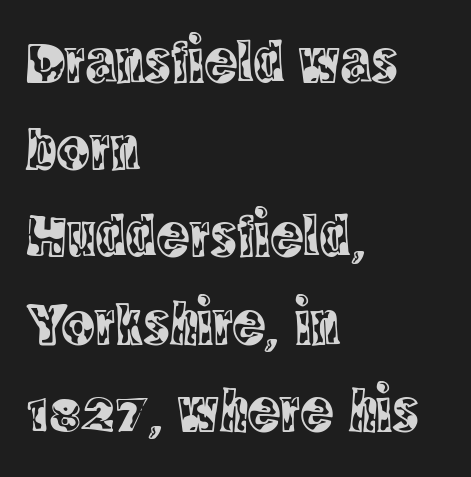
Reading down the block, your eye returns to a fixed left position each line. Style check: upright. The baseline area is clear. The font family rendered here belongs to the serif group.
